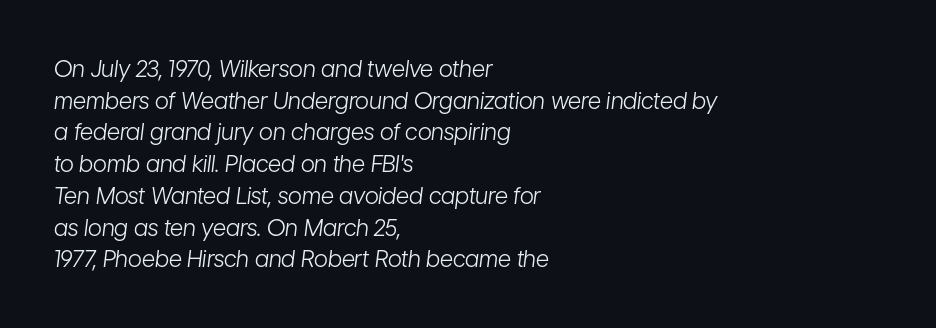
Q: Is the text bold? A: No.
Q: Is the text italic (slanted)? A: Yes, it leans right by about 7 degrees.
Q: Is the text underlined? A: No.
Q: How is the paragraph aligned? A: Left-aligned.
Q: Is the spacing between letters normal or unusually wide? A: Normal.
Q: Is the spacing between lines tight, normal or loose? A: Normal.
